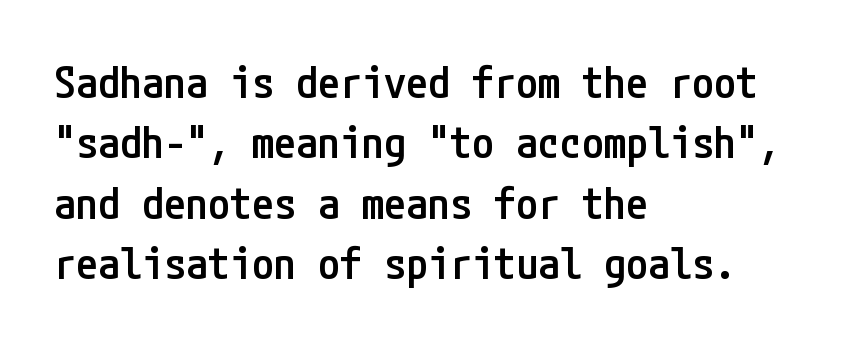
Look at the stroke-to-counter ratio: somewhat heavy, a semibold. Observe the absence of serifs on each vertical stroke in this sample. Quick note: underline off. Posture: vertical. The vertical gap from one line to the next is medium.
